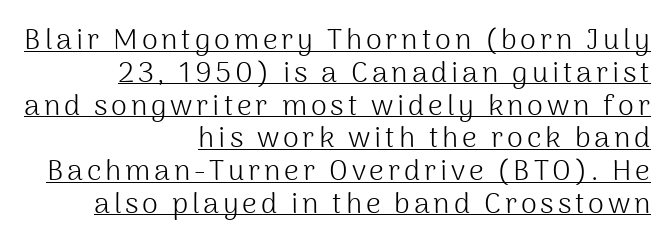
Q: Is the text bold? A: No.
Q: Is the text italic (slanted)? A: No, it is upright.
Q: Is the typeface a serif or a sans-serif typeface? A: Sans-serif.
Q: Is the text underlined? A: Yes.
Q: How is the paragraph aligned? A: Right-aligned.
Q: Is the spacing between lines tight, normal or loose? A: Tight.
Q: Width (condensed, normal, or wide)? A: Normal.
Q: Stroke contrast? A: Medium.
Q: x-height? A: Medium.
Q: Monospaced? A: No.
